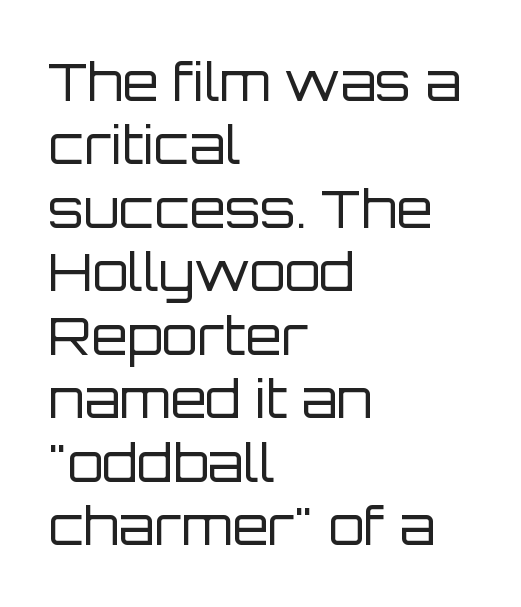
Q: Is the text bold? A: No.
Q: Is the text italic (slanted)? A: No, it is upright.
Q: Is the typeface a serif or a sans-serif typeface? A: Sans-serif.
Q: Is the text underlined? A: No.
Q: How is the paragraph aligned? A: Left-aligned.
Q: Is the spacing between letters normal or unusually wide? A: Normal.
Q: Width (condensed, normal, or wide)? A: Normal.
Q: Stroke contrast? A: Low.
Q: x-height? A: Large.
Q: Monospaced? A: No.
